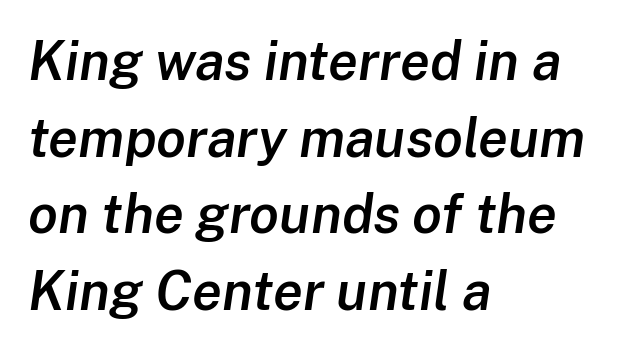
{"italic": "yes", "lean": "right", "slant_degrees": 8, "bold": "semi", "weight": "semibold", "width": "normal", "stroke_contrast": "low", "x_height": "medium", "monospaced": "no", "underline": "no", "align": "left", "line_spacing": "normal", "line_spacing_ratio": 1.42, "letter_spacing": "normal", "letter_spacing_em": 0.0, "glyph_px": 54}
